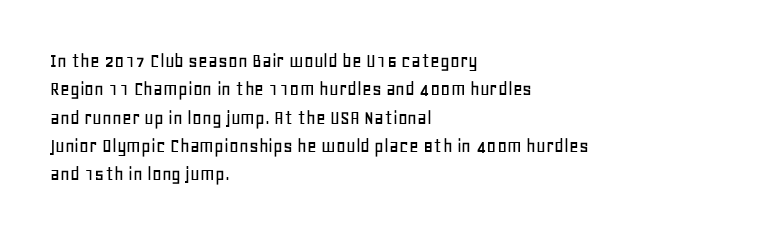
The image shows 21 px text type, upright; set left-aligned, normal line spacing (1.35x), normal letter spacing, not underlined.
